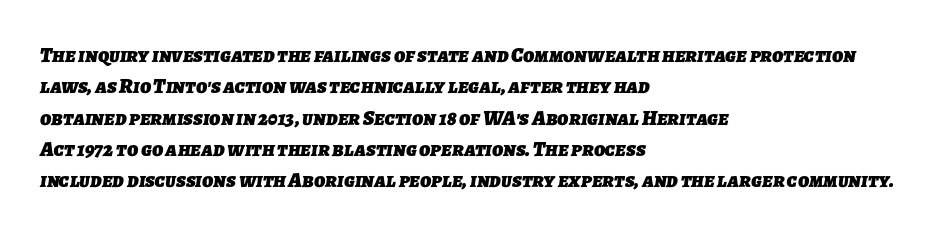
Letter spacing: default. The ragged edge is on the right, which tells us the setting is flush left. Pretty heavy lettering here — definitely bold. Successive baselines arrive at the customary interval. The baseline area is clear.
